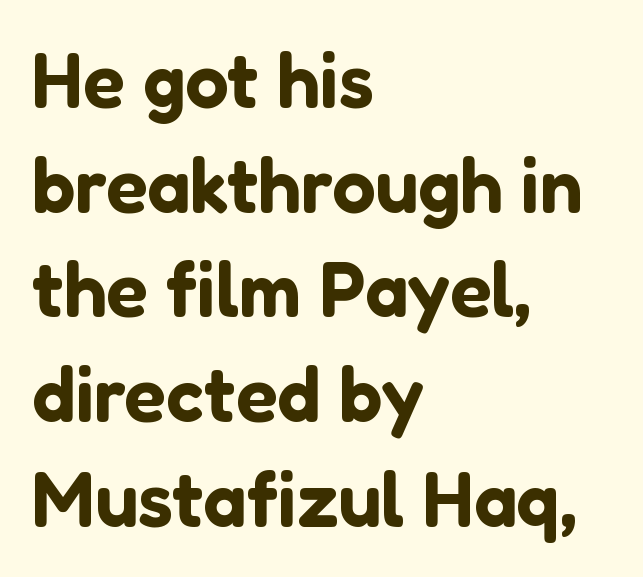
{"serif": "no", "italic": "no", "width": "normal", "stroke_contrast": "low", "x_height": "medium", "monospaced": "no", "underline": "no", "align": "left", "line_spacing": "normal", "line_spacing_ratio": 1.36, "letter_spacing": "normal", "letter_spacing_em": 0.0, "glyph_px": 77}
